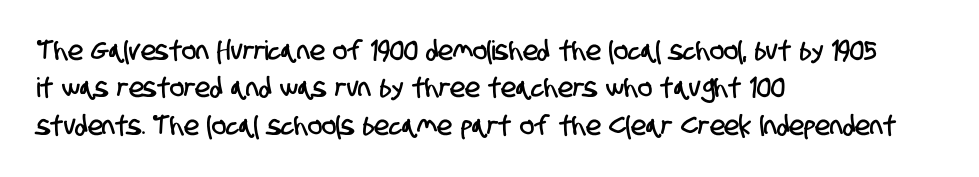
The image shows 27 px text type; set left-aligned, normal line spacing (1.38x), normal letter spacing, not underlined.
